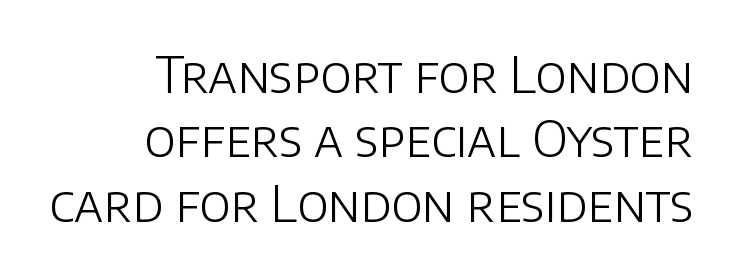
The image shows 50 px light sans-serif type, upright; set right-aligned, normal line spacing (1.29x), normal letter spacing, not underlined; low stroke contrast and a large x-height.
